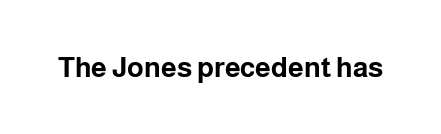
The passage shown is emphatically bold. Observe the ordinary spacing: letters are neighbours, not strangers. Spacing verdict: proportional, widths tailored to each character. The designer went with a sans here, leaving each stem footless. Rule under the text: the space is simply empty.
